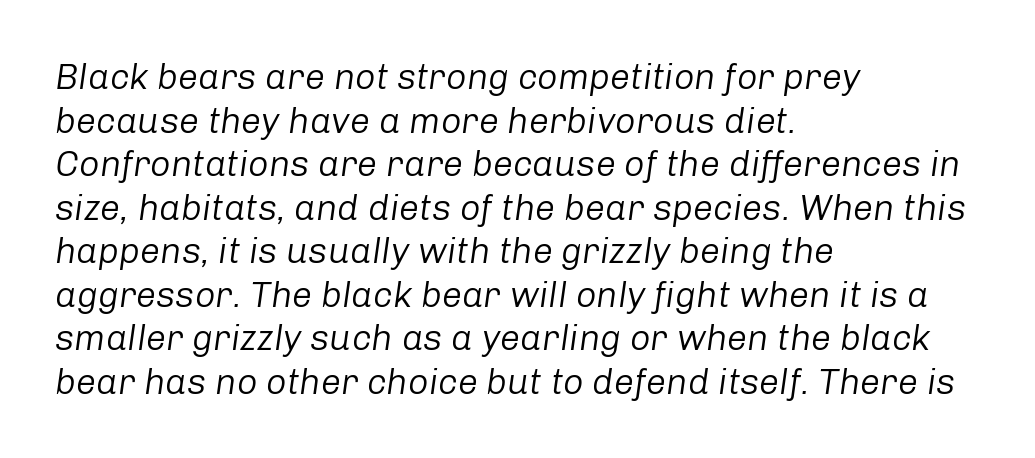
Q: Is the text bold? A: No.
Q: Is the text italic (slanted)? A: Yes, it leans right by about 8 degrees.
Q: Is the text underlined? A: No.
Q: How is the paragraph aligned? A: Left-aligned.
Q: Is the spacing between letters normal or unusually wide? A: Normal.
Q: Width (condensed, normal, or wide)? A: Normal.
Q: Stroke contrast? A: Low.
Q: x-height? A: Medium.
Q: Monospaced? A: No.
